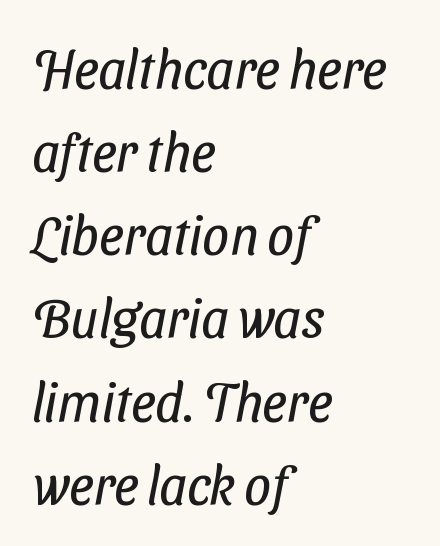
The face used here is a sans, in the tradition of grotesques and geometrics. The rendering keeps characters at their native spacing. The lines are quadded left. Each letter keeps its own natural width here, so spacing adapts to shape.
